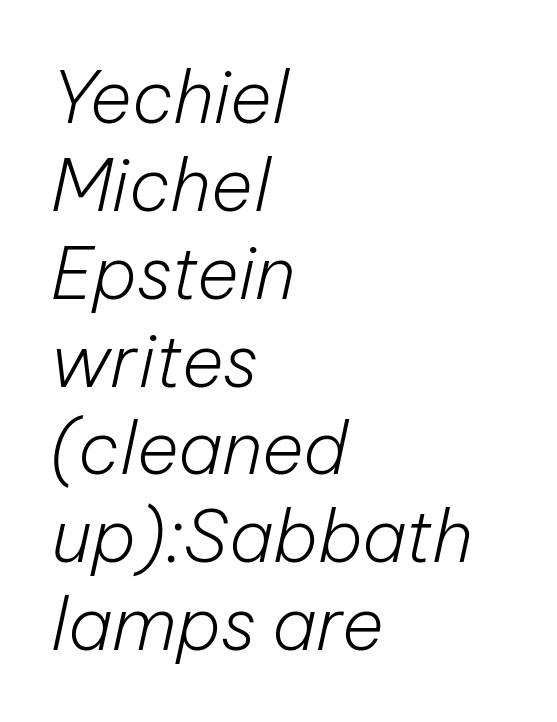
The image shows 72 px light type, italic (leaning right); set left-aligned, line spacing 1.22x, normal letter spacing, not underlined; low stroke contrast and a medium x-height.
